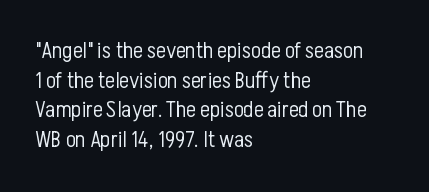
Q: Is the text bold? A: No.
Q: Is the text italic (slanted)? A: No, it is upright.
Q: Is the text underlined? A: No.
Q: How is the paragraph aligned? A: Left-aligned.
Q: Is the spacing between letters normal or unusually wide? A: Normal.
Q: Is the spacing between lines tight, normal or loose? A: Normal.
